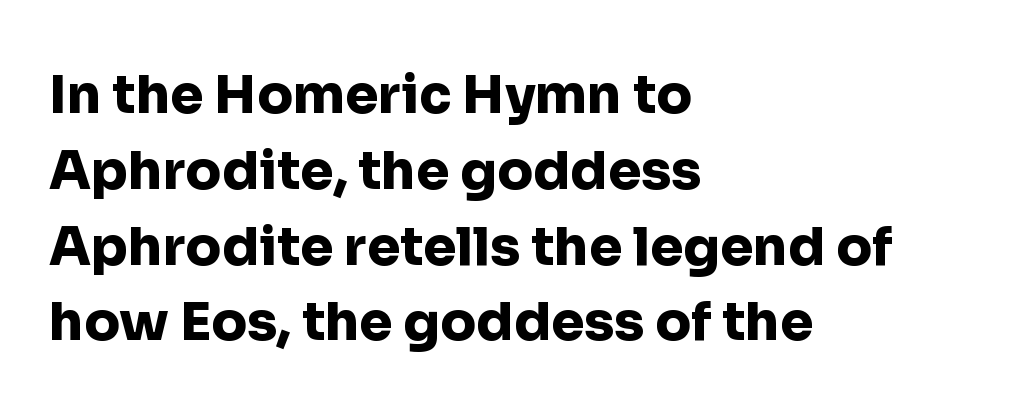
Q: Is the text bold? A: Yes.
Q: Is the text italic (slanted)? A: No, it is upright.
Q: Is the typeface a serif or a sans-serif typeface? A: Sans-serif.
Q: Is the text underlined? A: No.
Q: How is the paragraph aligned? A: Left-aligned.
Q: Is the spacing between letters normal or unusually wide? A: Normal.
Q: Is the spacing between lines tight, normal or loose? A: Normal.
Q: Width (condensed, normal, or wide)? A: Normal.
Q: Stroke contrast? A: Low.
Q: x-height? A: Medium.
Q: Monospaced? A: No.
